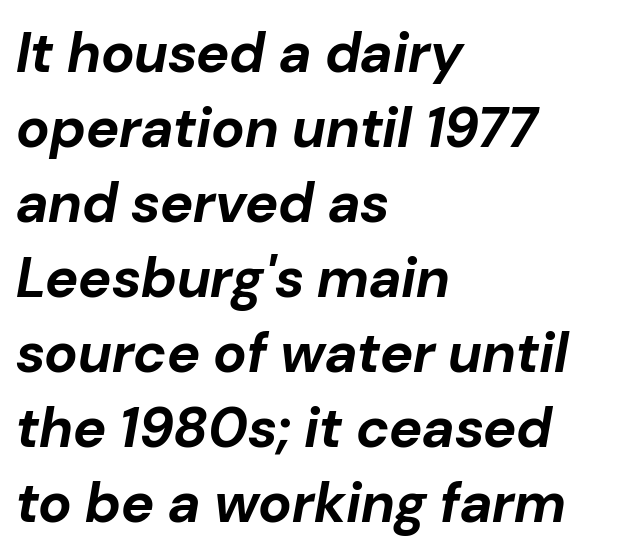
{"italic": "yes", "lean": "right", "slant_degrees": 10, "bold": "yes", "weight": "bold", "width": "normal", "stroke_contrast": "low", "x_height": "medium", "monospaced": "no", "underline": "no", "align": "left", "line_spacing": "normal", "line_spacing_ratio": 1.34, "letter_spacing": "normal", "letter_spacing_em": 0.0, "glyph_px": 56}
